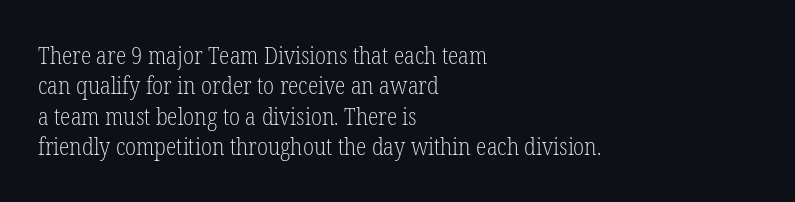
Q: Is the text bold? A: No.
Q: Is the text italic (slanted)? A: No, it is upright.
Q: Is the text underlined? A: No.
Q: How is the paragraph aligned? A: Left-aligned.
Q: Is the spacing between letters normal or unusually wide? A: Normal.
Q: Is the spacing between lines tight, normal or loose? A: Normal.
